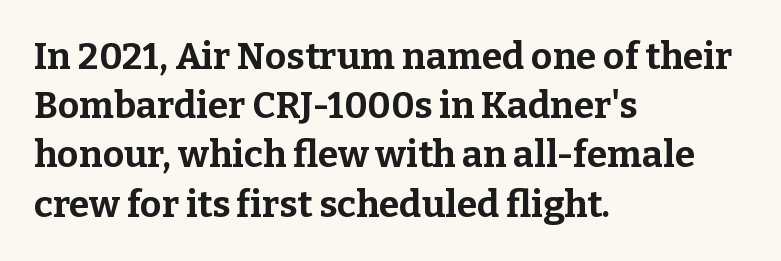
{"serif": "yes", "italic": "no", "bold": "yes", "weight": "bold", "width": "normal", "stroke_contrast": "low", "x_height": "medium", "monospaced": "no", "underline": "no", "align": "left", "line_spacing": "normal", "line_spacing_ratio": 1.33, "letter_spacing": "normal", "letter_spacing_em": 0.0, "glyph_px": 37}
